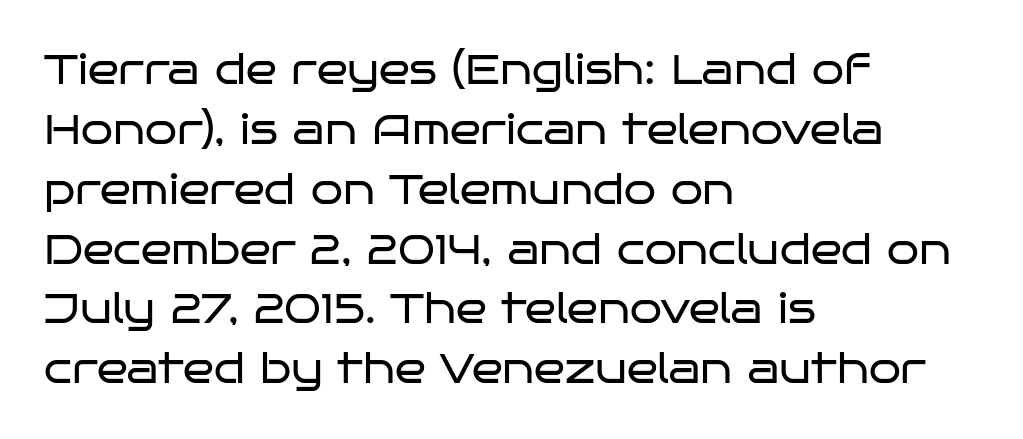
The image shows 41 px regular-weight, wide sans-serif type, upright; set left-aligned, normal line spacing (1.46x), normal letter spacing, not underlined; low stroke contrast and a large x-height.
